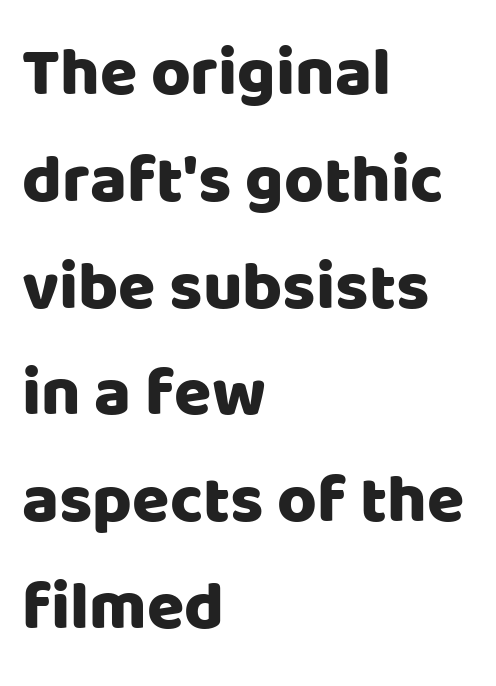
The image shows 68 px sans-serif type, upright; set left-aligned, normal line spacing (1.57x), normal letter spacing, not underlined; low stroke contrast and a large x-height.
